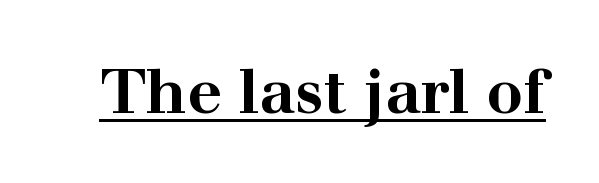
Q: Is the text bold? A: Yes.
Q: Is the text italic (slanted)? A: No, it is upright.
Q: Is the typeface a serif or a sans-serif typeface? A: Serif.
Q: Is the text underlined? A: Yes.
Q: Is the spacing between letters normal or unusually wide? A: Normal.
Q: Width (condensed, normal, or wide)? A: Wide.
Q: Stroke contrast? A: High.
Q: x-height? A: Medium.
Q: Monospaced? A: No.
